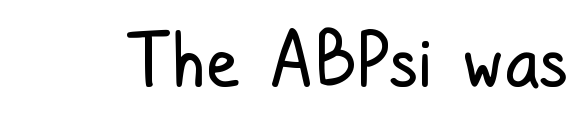
The image shows 74 px regular-weight, condensed sans-serif type, upright; set normal letter spacing, not underlined; low stroke contrast and a medium x-height.
